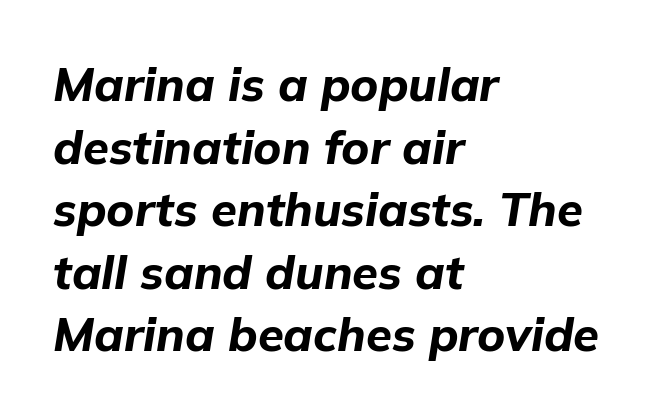
Q: Is the text bold? A: Yes.
Q: Is the text italic (slanted)? A: Yes, it leans right by about 9 degrees.
Q: Is the text underlined? A: No.
Q: How is the paragraph aligned? A: Left-aligned.
Q: Is the spacing between letters normal or unusually wide? A: Normal.
Q: Is the spacing between lines tight, normal or loose? A: Normal.
Q: Width (condensed, normal, or wide)? A: Normal.
Q: Stroke contrast? A: Low.
Q: x-height? A: Medium.
Q: Monospaced? A: No.
